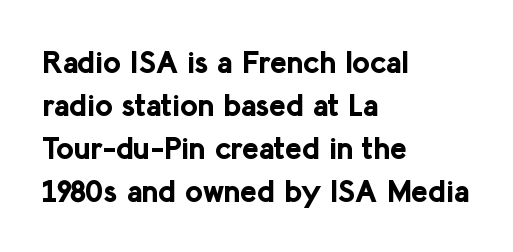
{"serif": "no", "italic": "no", "bold": "yes", "weight": "bold", "width": "normal", "stroke_contrast": "low", "x_height": "medium", "monospaced": "no", "underline": "no", "align": "left", "line_spacing": "normal", "line_spacing_ratio": 1.39, "letter_spacing": "normal", "letter_spacing_em": 0.0, "glyph_px": 31}
